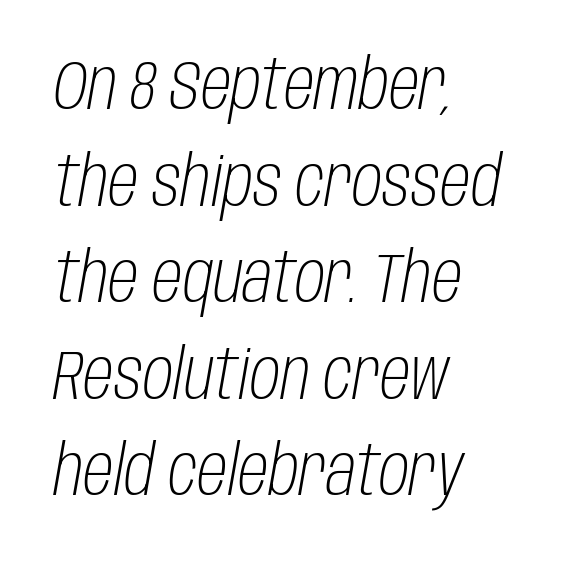
The image shows 69 px light, condensed type, italic (leaning right); set left-aligned, normal line spacing (1.4x), normal letter spacing, not underlined; low stroke contrast and a large x-height.
